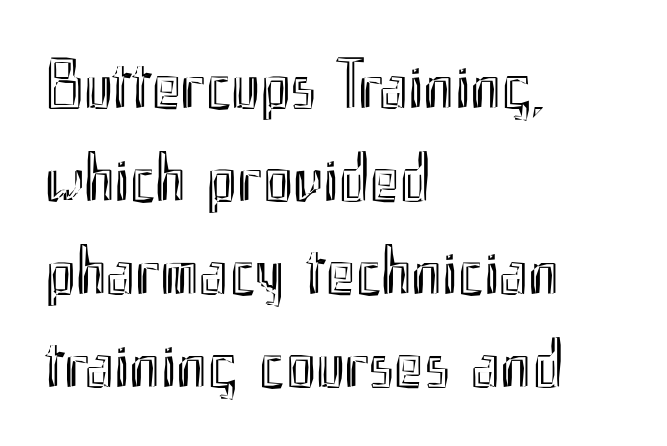
{"italic": "no", "width": "condensed", "x_height": "small", "monospaced": "no", "underline": "no", "align": "left", "line_spacing": "normal", "line_spacing_ratio": 1.33, "letter_spacing": "normal", "letter_spacing_em": 0.0, "glyph_px": 70}
